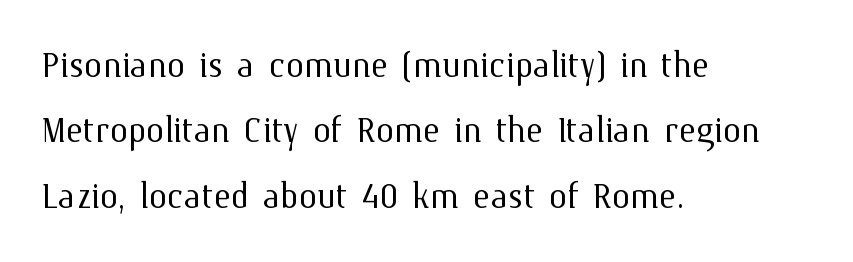
The image shows 46 px light type, upright; set left-aligned, normal line spacing (1.42x), normal letter spacing, not underlined; medium stroke contrast and a medium x-height.
